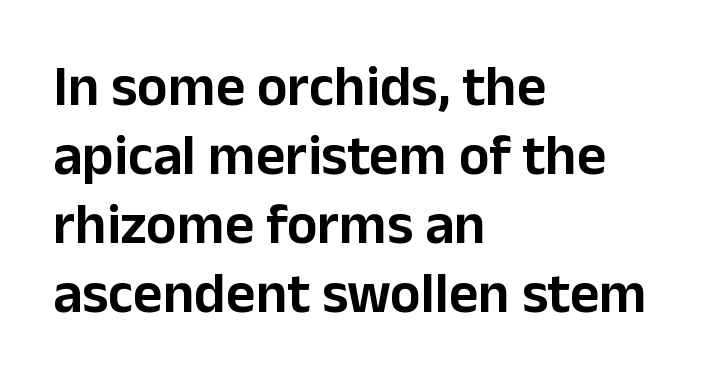
Q: Is the text italic (slanted)? A: No, it is upright.
Q: Is the typeface a serif or a sans-serif typeface? A: Sans-serif.
Q: Is the text underlined? A: No.
Q: How is the paragraph aligned? A: Left-aligned.
Q: Is the spacing between letters normal or unusually wide? A: Normal.
Q: Width (condensed, normal, or wide)? A: Normal.
Q: Stroke contrast? A: Low.
Q: x-height? A: Medium.
Q: Monospaced? A: No.
